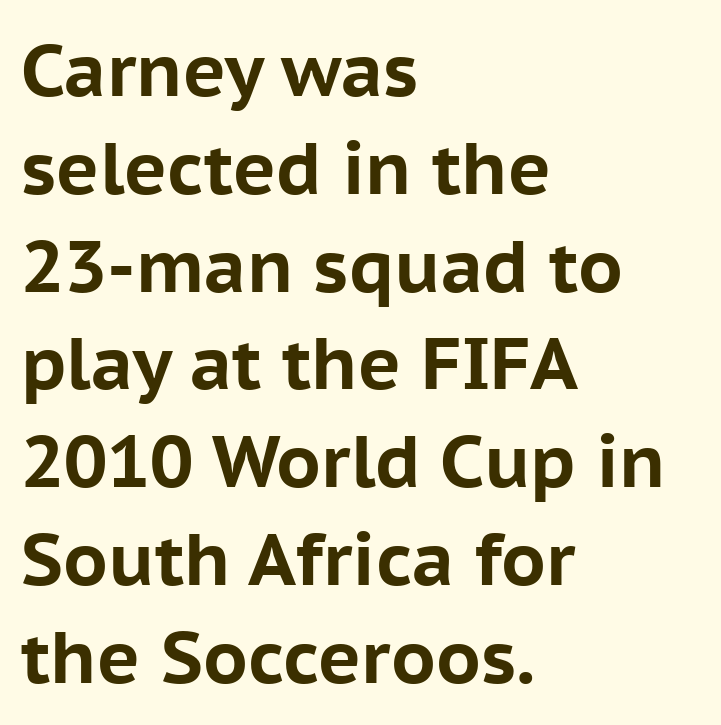
{"serif": "no", "italic": "no", "bold": "yes", "weight": "bold", "width": "normal", "stroke_contrast": "low", "x_height": "medium", "monospaced": "no", "underline": "no", "align": "left", "line_spacing": "normal", "line_spacing_ratio": 1.34, "letter_spacing": "normal", "letter_spacing_em": 0.0, "glyph_px": 73}
